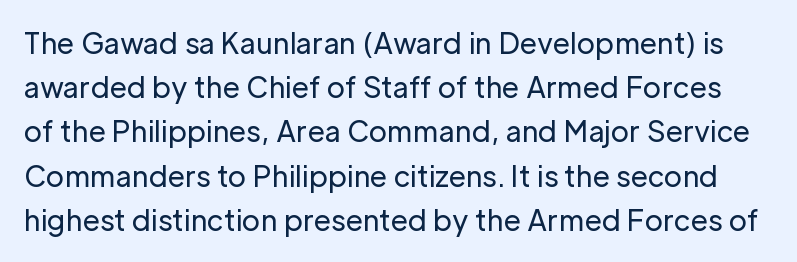
Q: Is the text bold? A: No.
Q: Is the text italic (slanted)? A: No, it is upright.
Q: Is the typeface a serif or a sans-serif typeface? A: Sans-serif.
Q: Is the text underlined? A: No.
Q: Is the spacing between letters normal or unusually wide? A: Normal.
Q: Is the spacing between lines tight, normal or loose? A: Normal.
Q: Width (condensed, normal, or wide)? A: Normal.
Q: Stroke contrast? A: Low.
Q: x-height? A: Medium.
Q: Monospaced? A: No.
